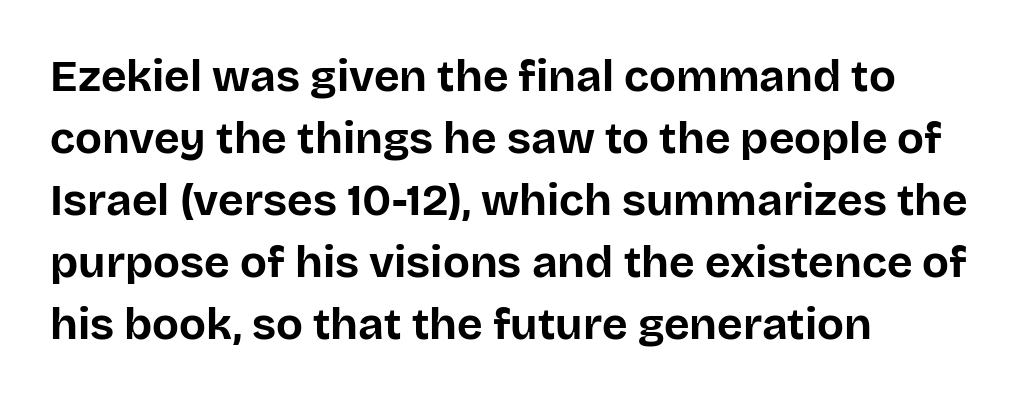
Letter spacing: default. Reading down the column, the eye jumps a familiar distance to each next line. Character widths vary here, with narrow letters taking less room than wide ones. The axis of the letterforms is exactly vertical. The baseline area is clear.
